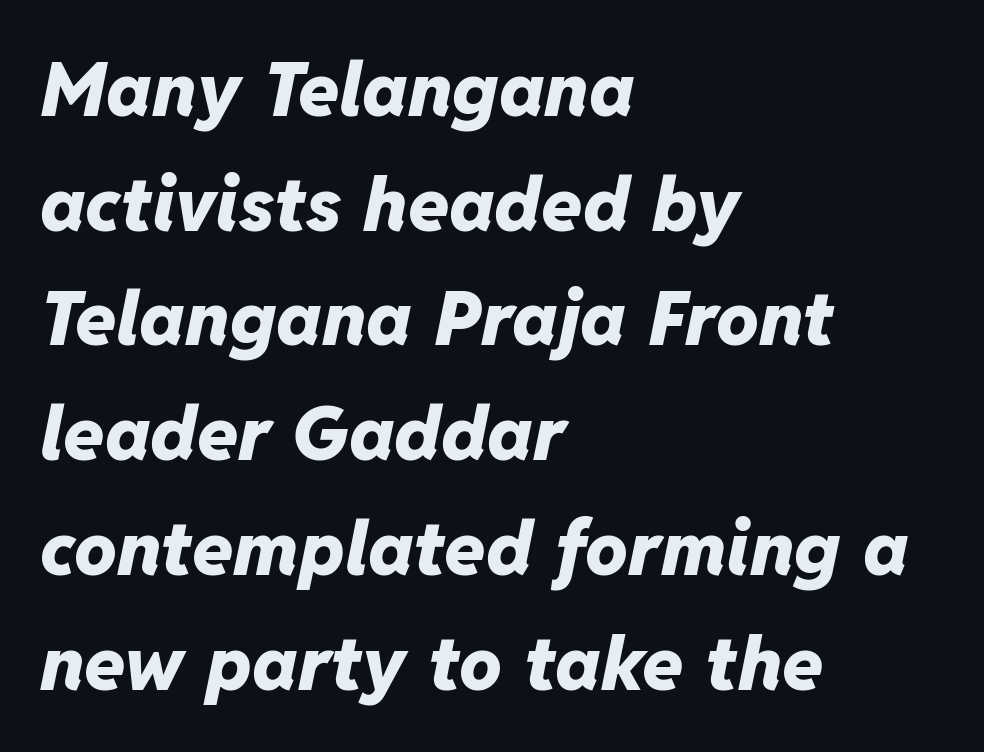
Looking at the ascenders, they clearly lean. You could not count columns in this text — the font is proportionally spaced. Interline gaps are of average width in this sample. Descender tails drop into unmarked territory.
